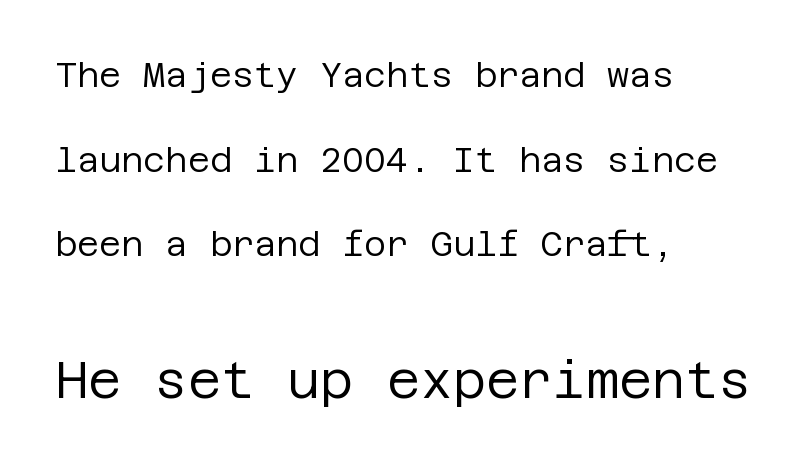
The image shows 51 px regular-weight sans-serif type, upright; set left-aligned, loose line spacing (2.49x), normal letter spacing, not underlined; the second (bottom) block is 1.5x larger; low stroke contrast and a large x-height.
